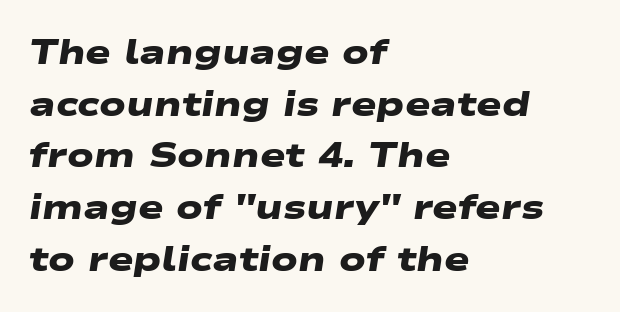
Q: Is the text bold? A: Yes.
Q: Is the typeface a serif or a sans-serif typeface? A: Sans-serif.
Q: Is the text underlined? A: No.
Q: How is the paragraph aligned? A: Left-aligned.
Q: Is the spacing between letters normal or unusually wide? A: Normal.
Q: Is the spacing between lines tight, normal or loose? A: Normal.
Q: Width (condensed, normal, or wide)? A: Wide.
Q: Stroke contrast? A: Low.
Q: x-height? A: Medium.
Q: Monospaced? A: No.
